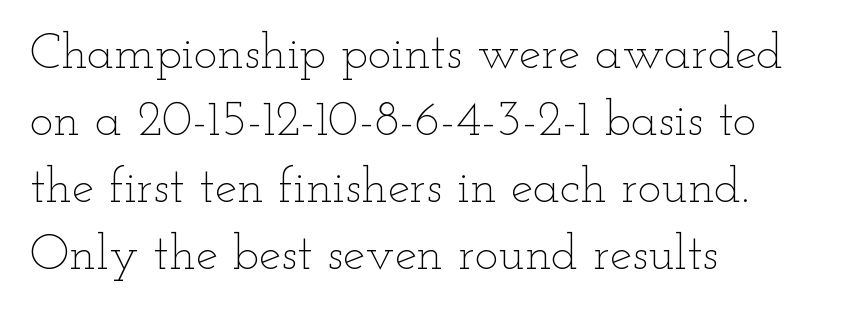
Q: Is the text bold? A: No.
Q: Is the text italic (slanted)? A: No, it is upright.
Q: Is the text underlined? A: No.
Q: How is the paragraph aligned? A: Left-aligned.
Q: Is the spacing between letters normal or unusually wide? A: Normal.
Q: Is the spacing between lines tight, normal or loose? A: Normal.
Q: Width (condensed, normal, or wide)? A: Wide.
Q: Stroke contrast? A: Low.
Q: x-height? A: Small.
Q: Monospaced? A: No.
